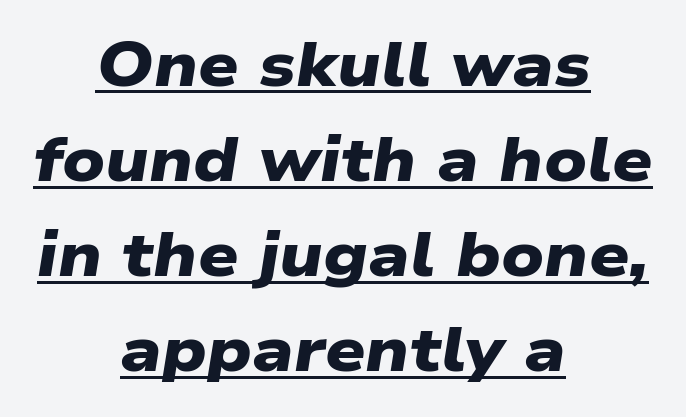
The passage shown has conventional tracking throughout. Decoration check: the copy is underlined. Casual observation: everything's sitting right in the middle. A dark, heavy texture on the line: the type is bold. Font category for this specimen: sans-serif. The rendering uses a moderate line-height, typical for paragraphs.
